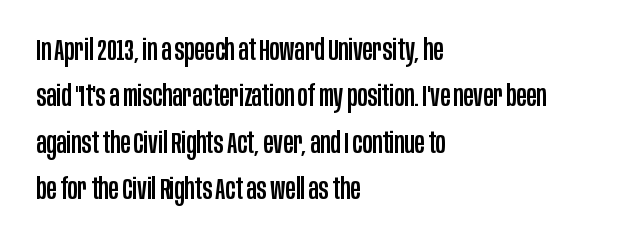
{"serif": "no", "italic": "no", "width": "condensed", "stroke_contrast": "low", "x_height": "large", "monospaced": "no", "underline": "no", "align": "left", "line_spacing": "normal", "line_spacing_ratio": 1.55, "letter_spacing": "normal", "letter_spacing_em": 0.0, "glyph_px": 30}
